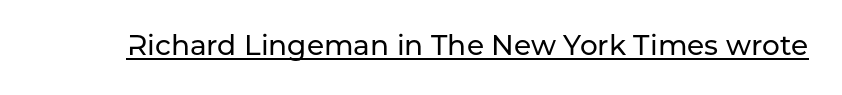
{"serif": "no", "italic": "no", "width": "normal", "stroke_contrast": "low", "x_height": "medium", "monospaced": "no", "underline": "yes", "letter_spacing": "normal", "letter_spacing_em": 0.0, "glyph_px": 28}
